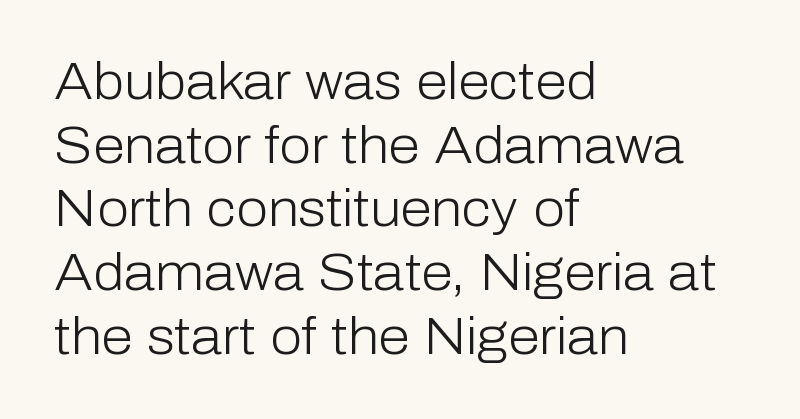
The passage shown is not underscored anywhere. These lines stack with their left ends in a neat column. These glyphs show unthickened strokes, regular width or finer. A sans-serif font was chosen for this passage. Rows of type keep a routine distance in the vertical direction.
